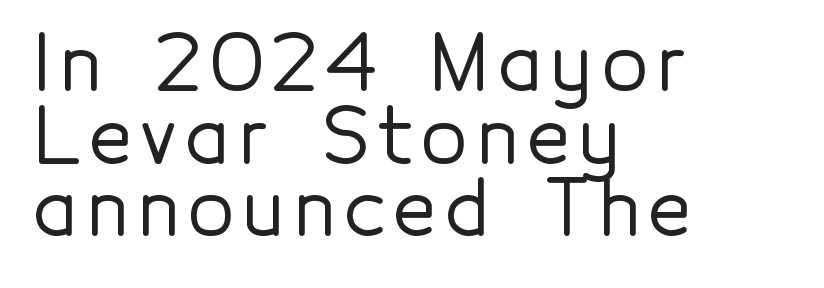
Q: Is the text italic (slanted)? A: No, it is upright.
Q: Is the typeface a serif or a sans-serif typeface? A: Sans-serif.
Q: Is the text underlined? A: No.
Q: How is the paragraph aligned? A: Left-aligned.
Q: Is the spacing between lines tight, normal or loose? A: Tight.
Q: Width (condensed, normal, or wide)? A: Normal.
Q: x-height? A: Medium.
Q: Monospaced? A: No.
